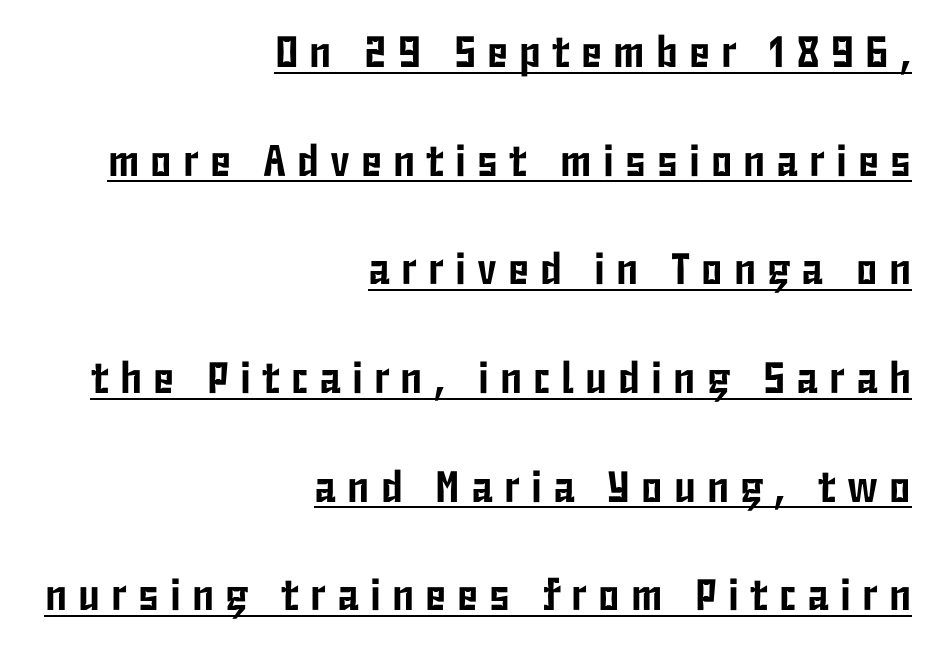
{"serif": "no", "italic": "no", "width": "condensed", "stroke_contrast": "low", "x_height": "medium", "monospaced": "no", "underline": "yes", "align": "right", "line_spacing": "loose", "line_spacing_ratio": 2.47, "letter_spacing": "wide", "letter_spacing_em": 0.25, "glyph_px": 44}
